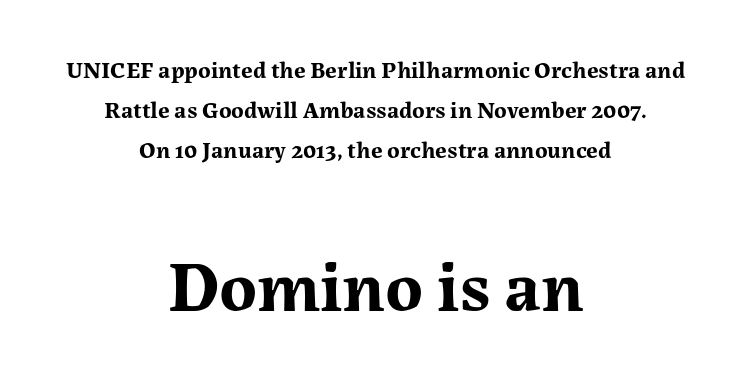
{"serif": "yes", "italic": "no", "bold": "yes", "weight": "bold", "width": "normal", "stroke_contrast": "medium", "x_height": "medium", "monospaced": "no", "underline": "no", "align": "center", "line_spacing": "normal", "line_spacing_ratio": 1.67, "letter_spacing": "normal", "letter_spacing_em": 0.0, "larger_block": "second", "size_ratio": 3.0, "glyph_px": 72}
